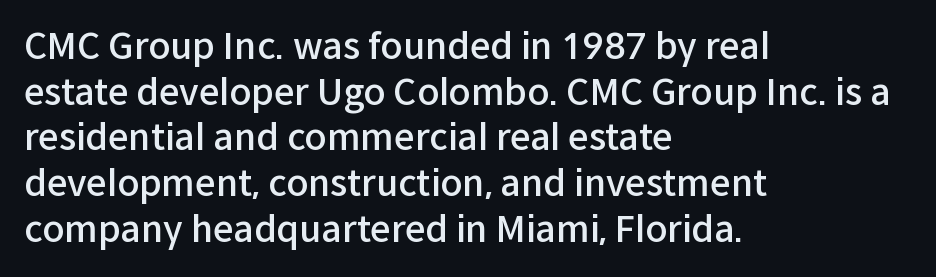
The image shows 36 px semibold sans-serif type, upright; set left-aligned, normal line spacing (1.27x), normal letter spacing, not underlined; low stroke contrast and a medium x-height.
